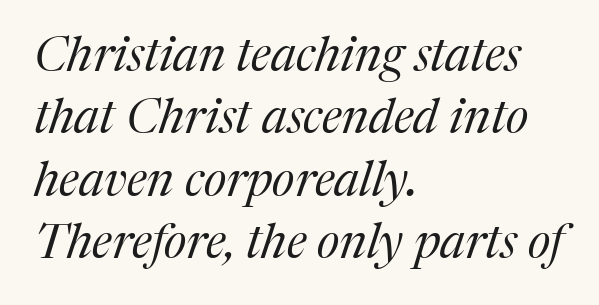
Compared with typical body copy, the letter spacing here is the same. The strokes carry an ordinary text weight at most. Notice how descenders clear the ascenders below comfortably — that's standard leading. Serif or sans? Serif — the stroke terminals have little feet.
